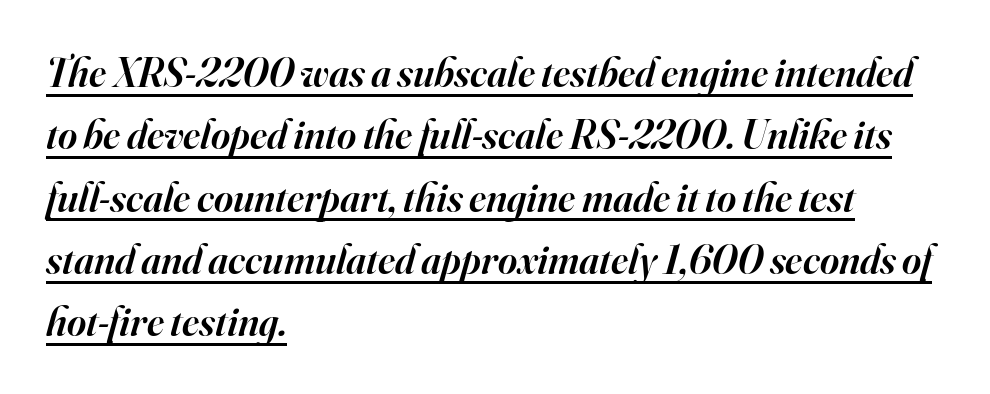
{"serif": "yes", "italic": "yes", "lean": "right", "slant_degrees": 16, "bold": "semi", "weight": "semibold", "width": "normal", "stroke_contrast": "high", "x_height": "small", "monospaced": "no", "underline": "yes", "align": "left", "line_spacing": "normal", "line_spacing_ratio": 1.52, "letter_spacing": "normal", "letter_spacing_em": 0.0, "glyph_px": 41}
